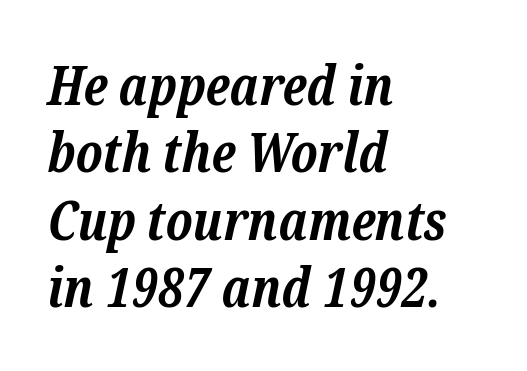
Its strokes are broad and dark, the hallmark of bold type. Nothing unusual about the tracking: characters are spaced as the font intends. The rendering uses natural spacing where letterforms have individual widths. Look at the bottom of the vertical strokes: they flare into serifs here.
